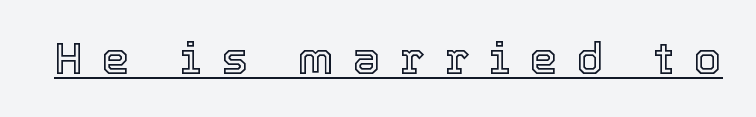
The glyphs are accompanied by a horizontal stroke just below them. Looks like regular typesetting: each glyph gets only the width it needs. Glyph-to-glyph distance is far greater than everyday printed text. This is the regular roman posture of the typeface.
